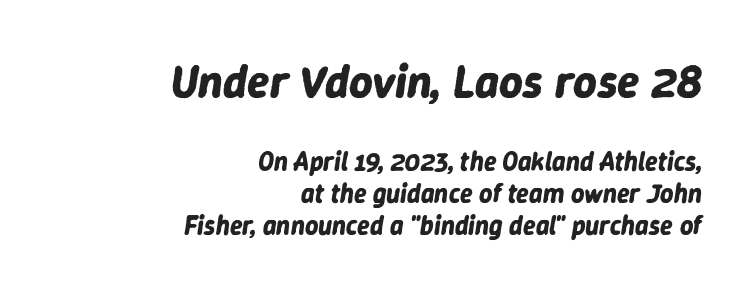
The image shows 46 px bold type, italic (leaning right); set right-aligned, line spacing 1.23x, normal letter spacing, not underlined; the first (top) block is 1.77x larger; low stroke contrast and a medium x-height.
